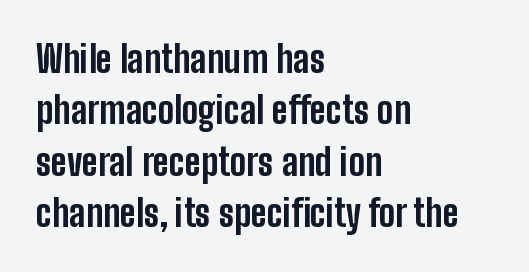
Q: Is the text bold? A: Yes.
Q: Is the text italic (slanted)? A: No, it is upright.
Q: Is the typeface a serif or a sans-serif typeface? A: Sans-serif.
Q: Is the text underlined? A: No.
Q: How is the paragraph aligned? A: Left-aligned.
Q: Is the spacing between letters normal or unusually wide? A: Normal.
Q: Is the spacing between lines tight, normal or loose? A: Normal.
Q: Width (condensed, normal, or wide)? A: Condensed.
Q: Stroke contrast? A: Low.
Q: x-height? A: Medium.
Q: Monospaced? A: No.
